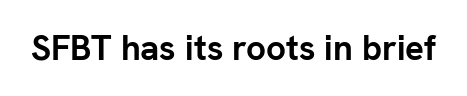
A typesetter would call this zero additional tracking. Proportional: the letters do not fall into vertical columns. Any mark beneath the type? The region is blank. Stroke thickness is high; the sample reads as a true bold. The passage shown is typeset with a sans-serif family.
